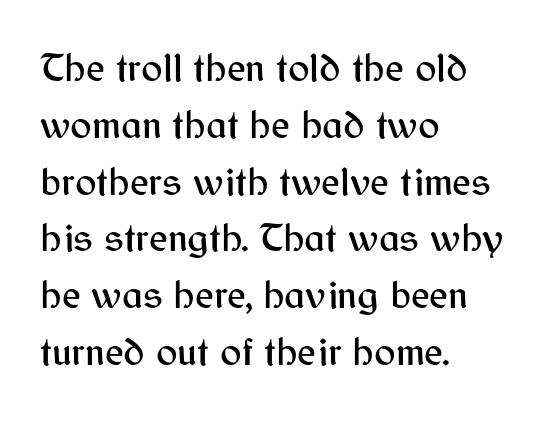
Normally led — the rows are evenly, conventionally spaced. Posture: straight, roman, zero tilt. The letters carry no serifs — their stems end cleanly without finishing strokes. The letterforms sit shoulder to shoulder at normal distance.
